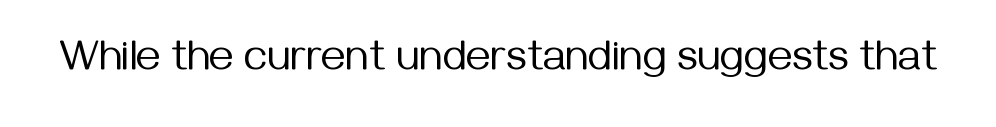
Q: Is the text bold? A: No.
Q: Is the text italic (slanted)? A: No, it is upright.
Q: Is the typeface a serif or a sans-serif typeface? A: Sans-serif.
Q: Is the text underlined? A: No.
Q: Is the spacing between letters normal or unusually wide? A: Normal.
Q: Width (condensed, normal, or wide)? A: Normal.
Q: Stroke contrast? A: Medium.
Q: x-height? A: Medium.
Q: Monospaced? A: No.
